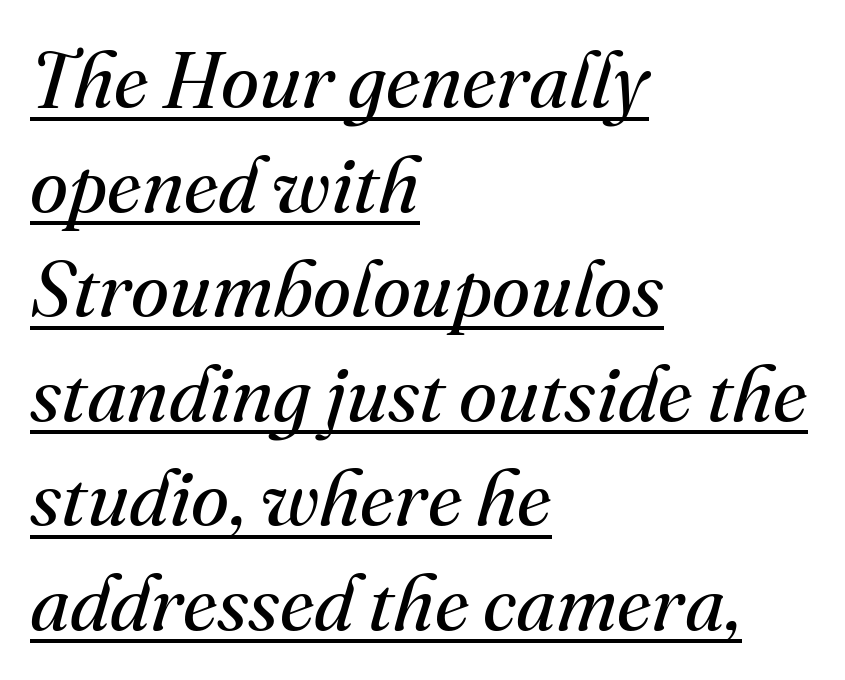
{"serif": "yes", "italic": "yes", "lean": "right", "slant_degrees": 16, "bold": "no", "weight": "regular", "width": "normal", "stroke_contrast": "medium", "x_height": "small", "monospaced": "no", "underline": "yes", "align": "left", "line_spacing": "normal", "line_spacing_ratio": 1.34, "letter_spacing": "normal", "letter_spacing_em": 0.0, "glyph_px": 78}
